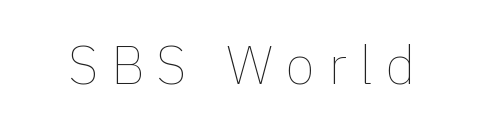
Q: Is the text bold? A: No.
Q: Is the text italic (slanted)? A: No, it is upright.
Q: Is the text underlined? A: No.
Q: Is the spacing between letters normal or unusually wide? A: Unusually wide.
Q: Width (condensed, normal, or wide)? A: Normal.
Q: x-height? A: Medium.
Q: Monospaced? A: No.
